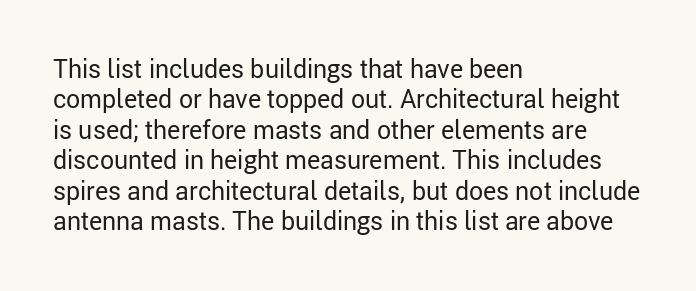
Nope, not italic — everything's standing straight. Only glyphs here, with clear space below each row. Leftover space on each line is placed entirely after the last word. The gaps between neighbouring characters are ordinary and unremarkable. A light-to-regular cut is what we see here.
